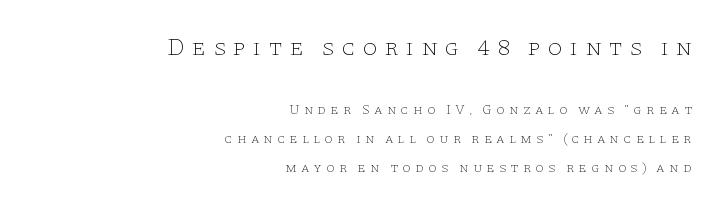
Q: Is the text bold? A: No.
Q: Is the text italic (slanted)? A: No, it is upright.
Q: Is the text underlined? A: No.
Q: How is the paragraph aligned? A: Right-aligned.
Q: Is the spacing between letters normal or unusually wide? A: Unusually wide.
Q: Is the spacing between lines tight, normal or loose? A: Loose.
Q: Which block of text is set in a larger size, the first (top) or the second (bottom)? A: The first (top) one.
